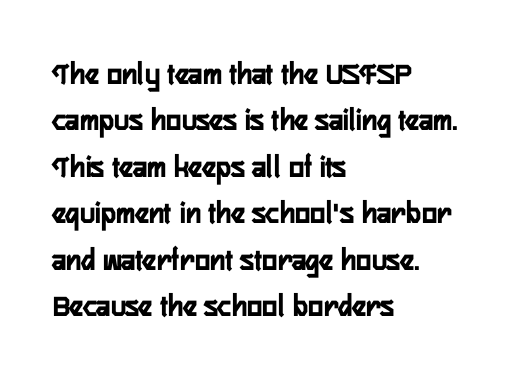
{"serif": "no", "italic": "no", "width": "condensed", "stroke_contrast": "low", "x_height": "medium", "monospaced": "no", "underline": "no", "align": "left", "line_spacing": "normal", "line_spacing_ratio": 1.45, "letter_spacing": "normal", "letter_spacing_em": 0.0, "glyph_px": 32}
